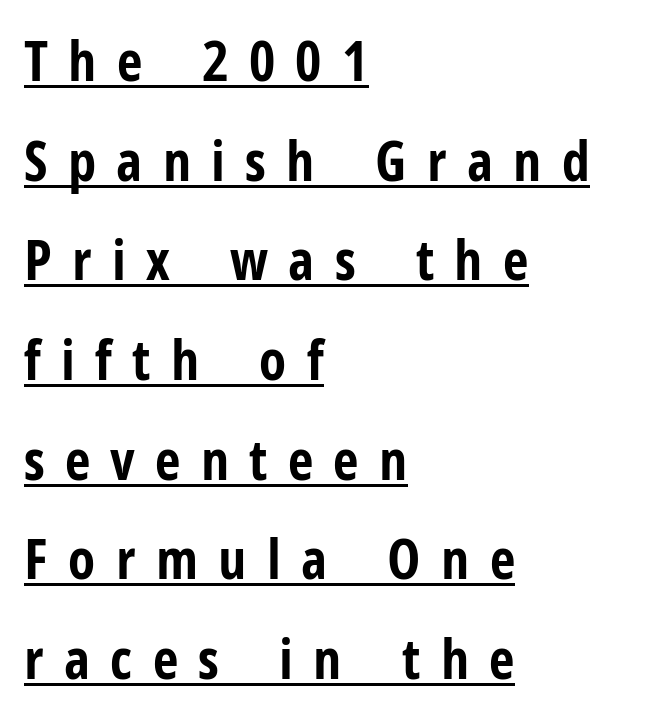
Ascenders rise straight up at ninety degrees. The ragged edge is on the right, which tells us the setting is flush left. Each letter keeps its own natural width here, so spacing adapts to shape. Strong, thick strokes mark this as bold type. The typesetter has applied underlining to the passage shown.
